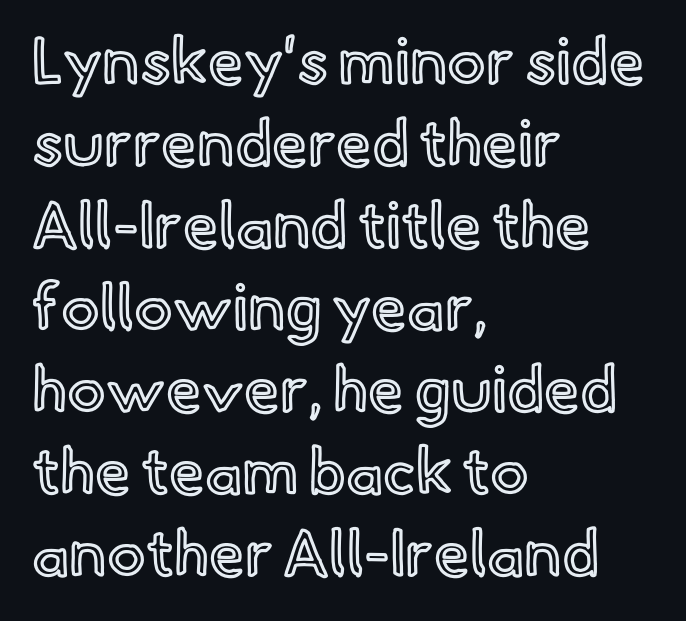
Q: Is the text italic (slanted)? A: No, it is upright.
Q: Is the text underlined? A: No.
Q: How is the paragraph aligned? A: Left-aligned.
Q: Is the spacing between letters normal or unusually wide? A: Normal.
Q: Is the spacing between lines tight, normal or loose? A: Normal.
Q: Width (condensed, normal, or wide)? A: Normal.
Q: x-height? A: Small.
Q: Monospaced? A: No.
